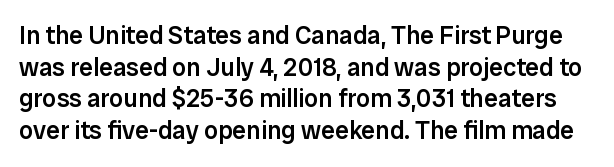
Q: Is the text bold? A: Semi-bold.
Q: Is the text italic (slanted)? A: No, it is upright.
Q: Is the text underlined? A: No.
Q: Is the spacing between letters normal or unusually wide? A: Normal.
Q: Is the spacing between lines tight, normal or loose? A: Normal.
